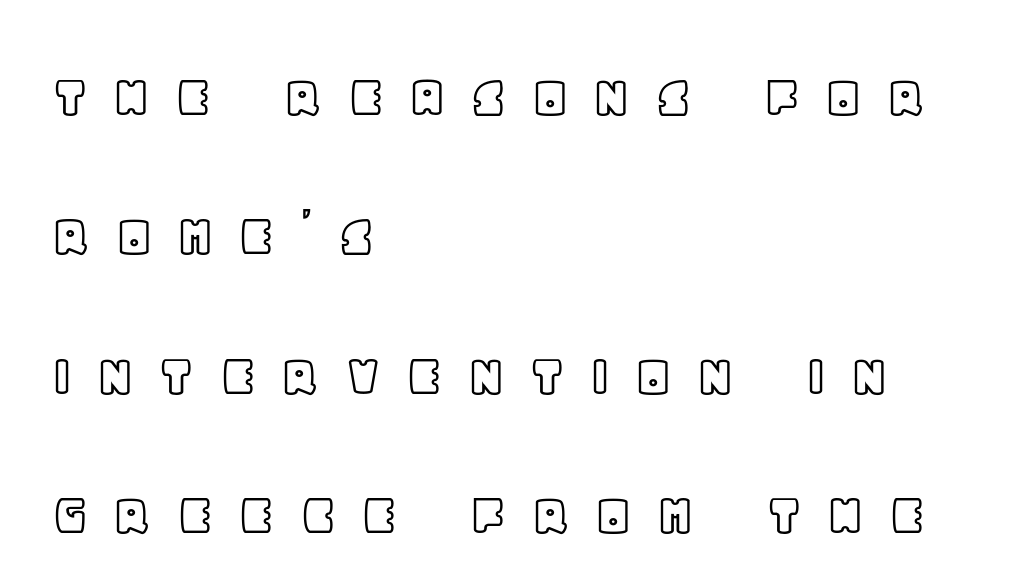
{"italic": "no", "width": "normal", "x_height": "large", "monospaced": "no", "underline": "no", "align": "left", "line_spacing": "loose", "line_spacing_ratio": 2.25, "letter_spacing": "wide", "letter_spacing_em": 0.37, "glyph_px": 62}
